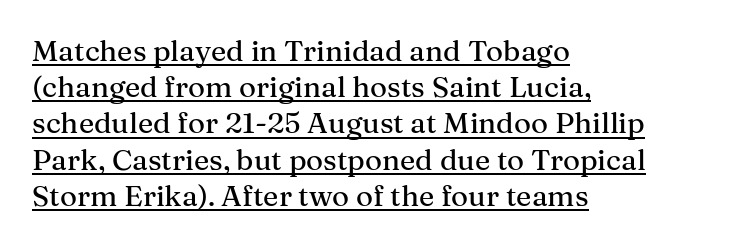
Q: Is the text italic (slanted)? A: No, it is upright.
Q: Is the typeface a serif or a sans-serif typeface? A: Serif.
Q: Is the text underlined? A: Yes.
Q: How is the paragraph aligned? A: Left-aligned.
Q: Is the spacing between letters normal or unusually wide? A: Normal.
Q: Is the spacing between lines tight, normal or loose? A: Normal.
Q: Width (condensed, normal, or wide)? A: Normal.
Q: Stroke contrast? A: Medium.
Q: x-height? A: Medium.
Q: Monospaced? A: No.
